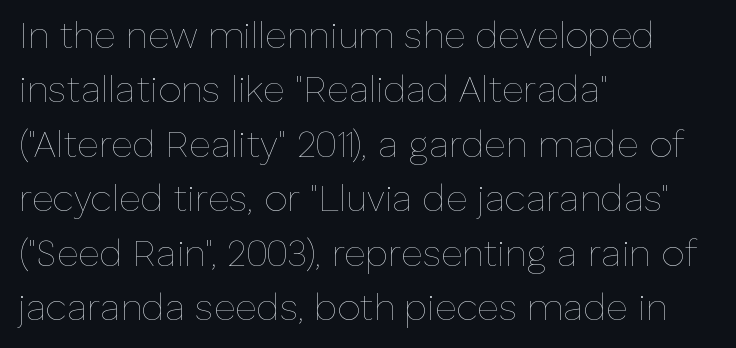
Q: Is the text bold? A: No.
Q: Is the text italic (slanted)? A: No, it is upright.
Q: Is the text underlined? A: No.
Q: How is the paragraph aligned? A: Left-aligned.
Q: Is the spacing between letters normal or unusually wide? A: Normal.
Q: Is the spacing between lines tight, normal or loose? A: Normal.
Q: Width (condensed, normal, or wide)? A: Normal.
Q: Stroke contrast? A: Low.
Q: x-height? A: Medium.
Q: Monospaced? A: No.
